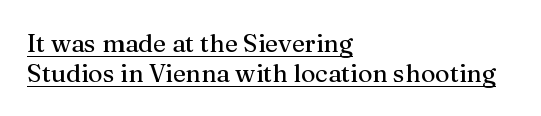
{"italic": "no", "underline": "yes", "align": "left", "line_spacing_ratio": 1.2, "letter_spacing": "normal", "letter_spacing_em": 0.0, "glyph_px": 25}
